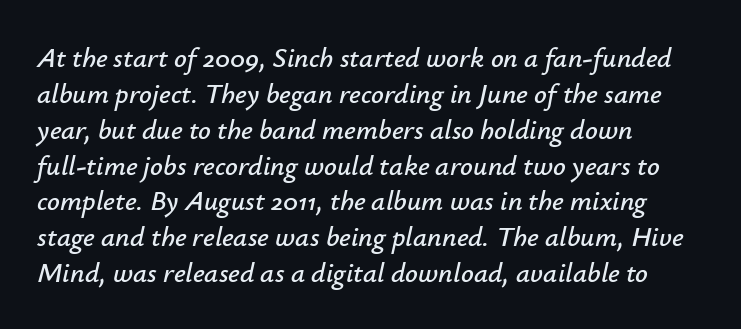
{"italic": "yes", "lean": "right", "slant_degrees": 12, "width": "normal", "stroke_contrast": "low", "x_height": "small", "monospaced": "no", "underline": "no", "align": "left", "line_spacing": "normal", "line_spacing_ratio": 1.28, "letter_spacing": "normal", "letter_spacing_em": 0.0, "glyph_px": 28}
